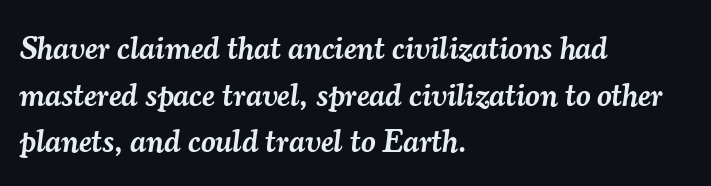
The rendering uses a semibold face; strokes are thickened but not to full bold. Only glyphs here, with clear space below each row. What kind of face is this? One with serifs. These lines sit exactly where default settings would place them. Is the block centered? No — it sits flush against the left margin.
